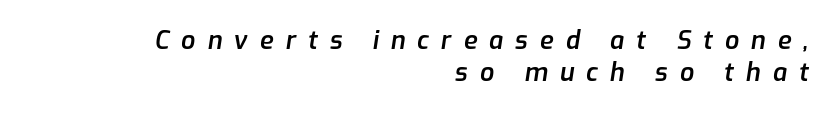
Between one letter and the next there's a generous, obvious gap. The rendering uses a moderate line-height, typical for paragraphs. These lines were composed using italics. Weight check: semibold — heavier than regular, not quite bold. Each line ends at the same right margin while the left side varies.
